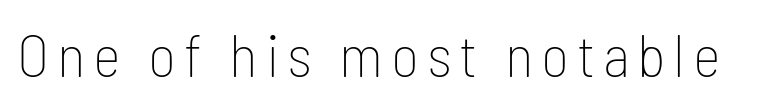
The image shows 60 px thin, condensed sans-serif type, upright; set not underlined; low stroke contrast and a medium x-height.
